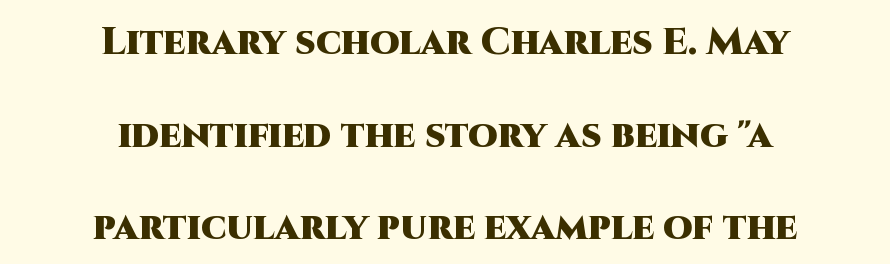
The image shows 38 px heavy sans-serif type, upright; set centered, loose line spacing (2.44x), normal letter spacing, not underlined; high stroke contrast and a large x-height.
